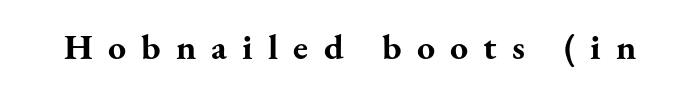
This is serif lettering, the kind often seen in printed books. The gaps between neighbouring characters are conspicuously large. Every character sits straight up, as roman type does. Typesetter's note: full bold, strokes at maximum text heaviness. Check the space under the baseline: it is left empty.
